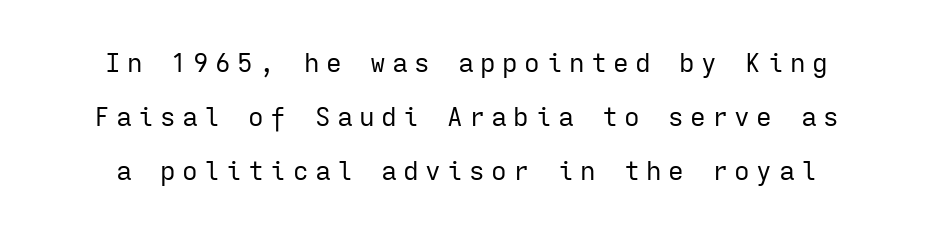
The image shows 26 px text type, upright; set loose line spacing (2.07x), unusually wide letter spacing (+0.25 em), not underlined.
